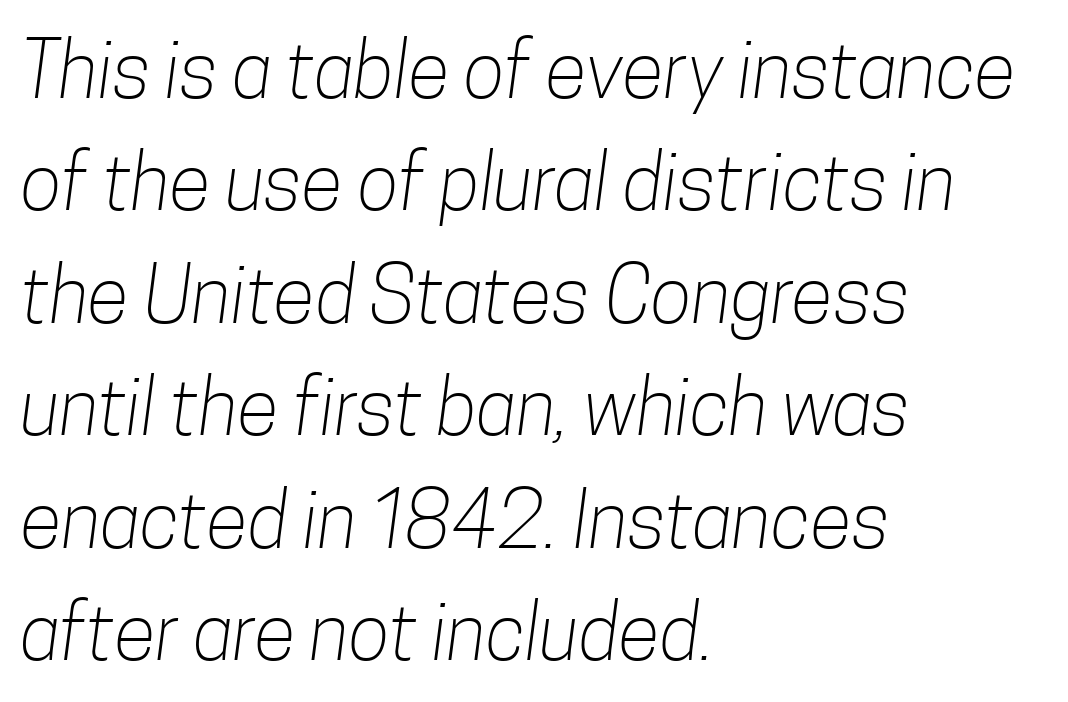
{"serif": "no", "bold": "no", "weight": "light", "width": "condensed", "stroke_contrast": "low", "x_height": "medium", "monospaced": "no", "underline": "no", "align": "left", "line_spacing": "normal", "line_spacing_ratio": 1.46, "letter_spacing": "normal", "letter_spacing_em": 0.0, "glyph_px": 77}
